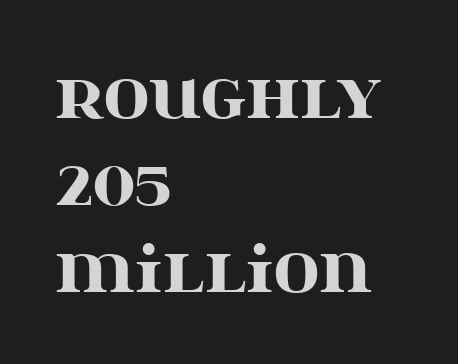
Q: Is the text bold? A: Yes.
Q: Is the text italic (slanted)? A: No, it is upright.
Q: Is the typeface a serif or a sans-serif typeface? A: Serif.
Q: Is the text underlined? A: No.
Q: How is the paragraph aligned? A: Left-aligned.
Q: Is the spacing between letters normal or unusually wide? A: Normal.
Q: Is the spacing between lines tight, normal or loose? A: Normal.
Q: Width (condensed, normal, or wide)? A: Wide.
Q: Stroke contrast? A: High.
Q: x-height? A: Large.
Q: Monospaced? A: No.
